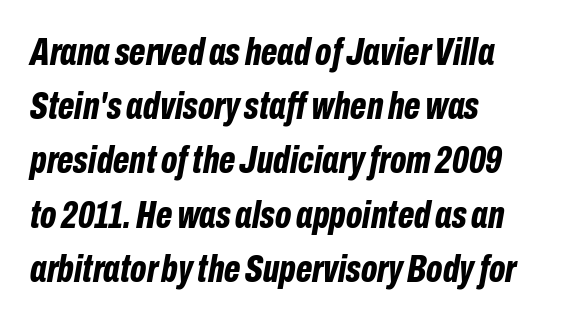
{"italic": "yes", "lean": "right", "slant_degrees": 10, "bold": "yes", "weight": "bold", "width": "condensed", "stroke_contrast": "low", "x_height": "medium", "monospaced": "no", "underline": "no", "align": "left", "line_spacing": "normal", "line_spacing_ratio": 1.39, "letter_spacing": "normal", "letter_spacing_em": 0.0, "glyph_px": 39}
